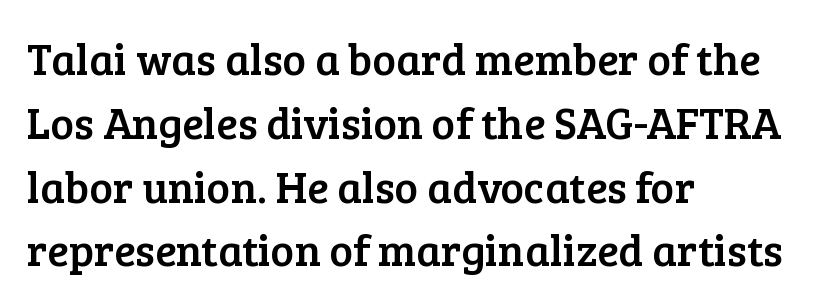
{"serif": "yes", "italic": "no", "width": "normal", "stroke_contrast": "low", "x_height": "medium", "monospaced": "no", "underline": "no", "align": "left", "line_spacing": "normal", "line_spacing_ratio": 1.45, "letter_spacing": "normal", "letter_spacing_em": 0.0, "glyph_px": 44}
